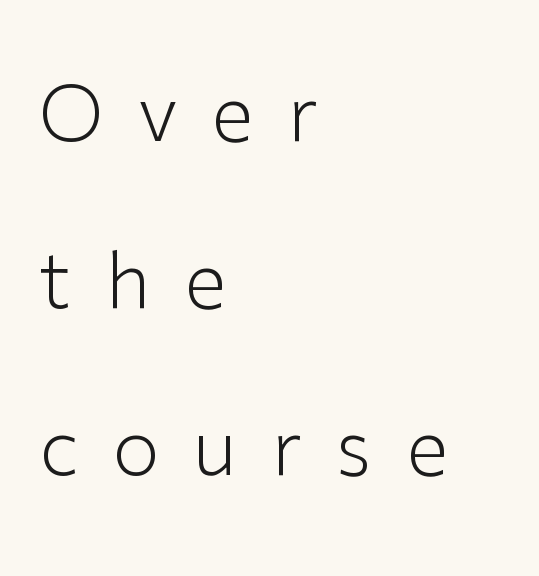
Weight class: somewhere from thin through regular. This rendering uses left alignment, leaving the right contour irregular. A clean baseline with only descenders dipping below it. The letters stand upright; this is a roman face. Spacing between characters has been opened up far beyond the box default. Line spacing here is loose.
